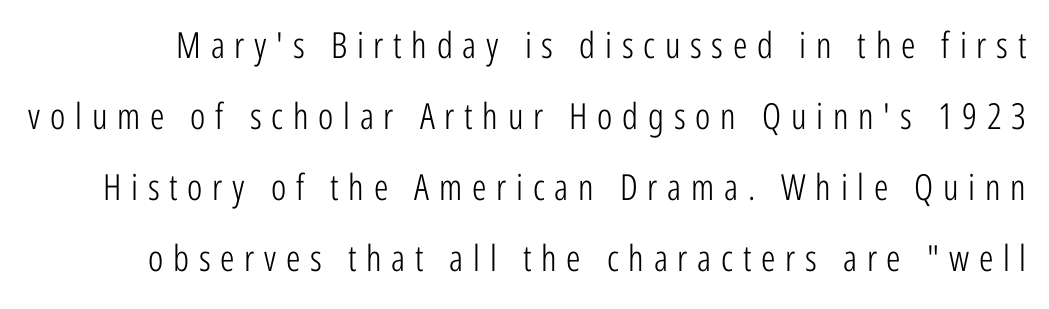
Q: Is the text bold? A: No.
Q: Is the text italic (slanted)? A: No, it is upright.
Q: Is the typeface a serif or a sans-serif typeface? A: Sans-serif.
Q: Is the text underlined? A: No.
Q: Is the spacing between letters normal or unusually wide? A: Unusually wide.
Q: Is the spacing between lines tight, normal or loose? A: Loose.
Q: Width (condensed, normal, or wide)? A: Condensed.
Q: Stroke contrast? A: Low.
Q: x-height? A: Medium.
Q: Monospaced? A: No.
